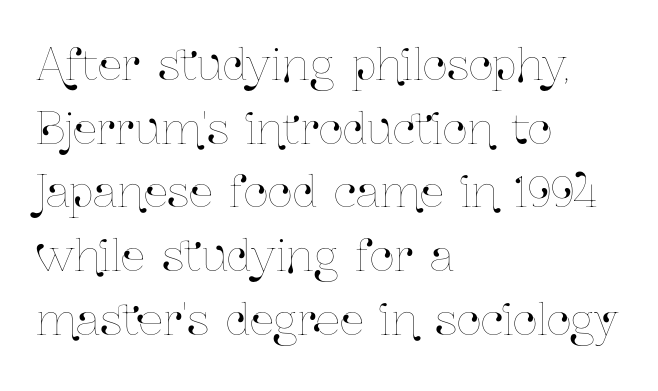
Note the varied advance widths — an 'i' is clearly narrower than an 'm'. Interline gaps are of average width in this sample. Notice how the passage keeps a crisp vertical edge on the left only. Tall strokes in this sample are plumb rather than angled. Is the letter spacing exaggerated? No — it looks like the ordinary default.
